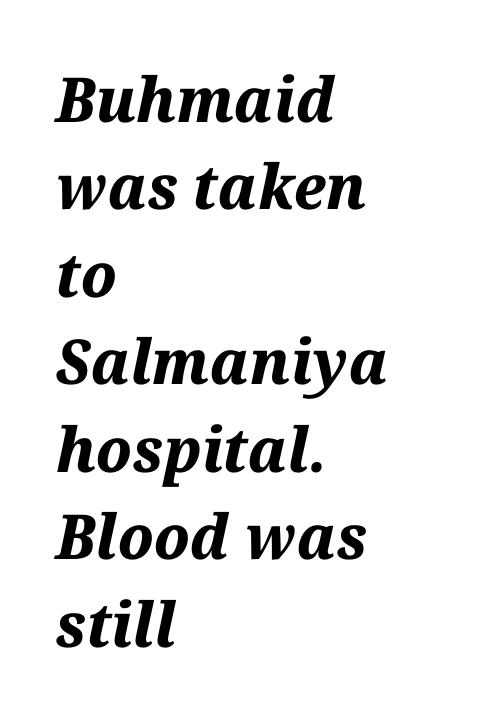
The image shows 62 px bold type, italic (leaning right); set left-aligned, normal line spacing (1.41x), normal letter spacing, not underlined; medium stroke contrast and a medium x-height.
